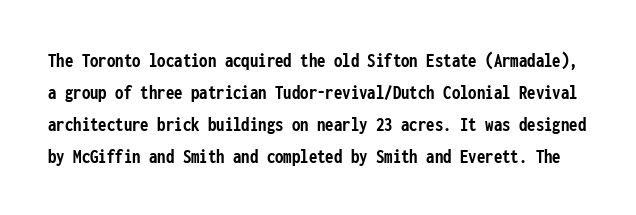
The image shows 21 px bold type, upright; set normal line spacing (1.52x), normal letter spacing, not underlined.
